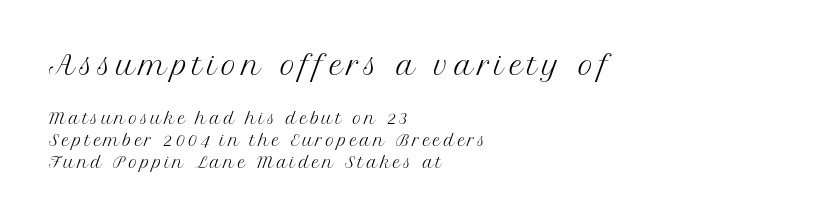
Visually, the top section dominates because its glyphs are scaled up. The typesetter chose a ragged-right arrangement here. No chunkiness to these letters — they're not bold. The strip under each line holds only bare page.
